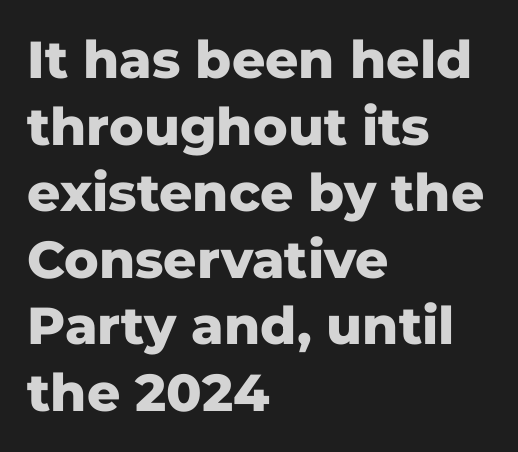
{"serif": "no", "italic": "no", "bold": "yes", "weight": "heavy", "width": "normal", "stroke_contrast": "low", "x_height": "medium", "monospaced": "no", "underline": "no", "align": "left", "line_spacing": "normal", "line_spacing_ratio": 1.28, "letter_spacing": "normal", "letter_spacing_em": 0.0, "glyph_px": 52}
